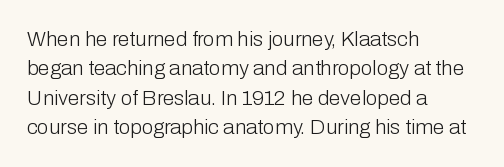
{"italic": "no", "bold": "no", "underline": "no", "align": "left", "line_spacing": "normal", "line_spacing_ratio": 1.4, "letter_spacing": "normal", "letter_spacing_em": 0.0, "glyph_px": 21}
